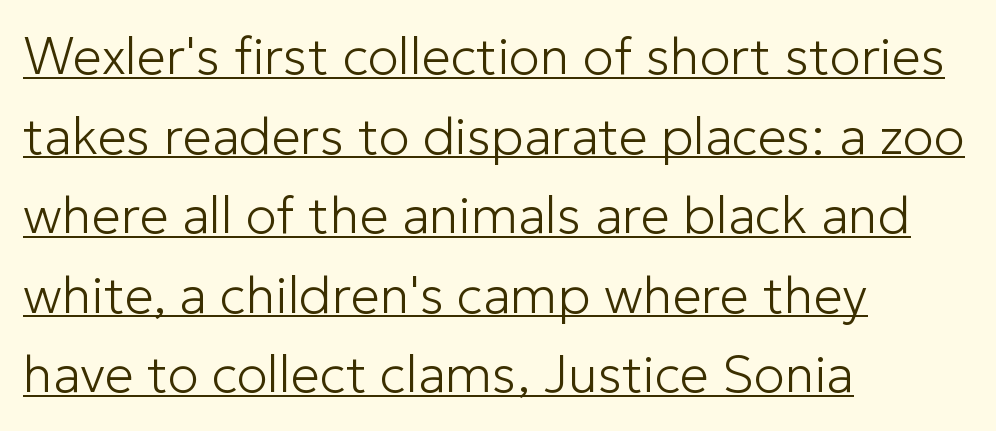
The image shows 52 px light sans-serif type, upright; set left-aligned, normal line spacing (1.53x), normal letter spacing, underlined; low stroke contrast and a medium x-height.
